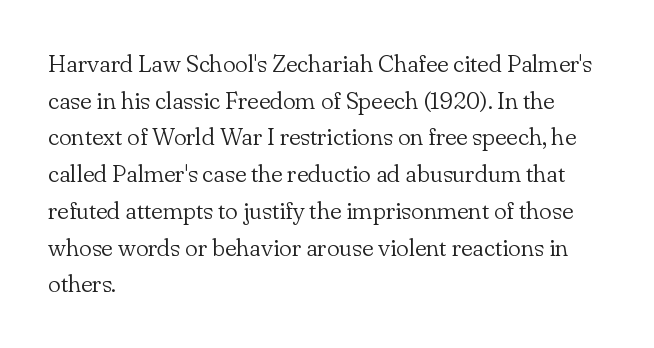
The image shows 24 px text type, upright; set left-aligned, normal line spacing (1.53x), normal letter spacing, not underlined.
